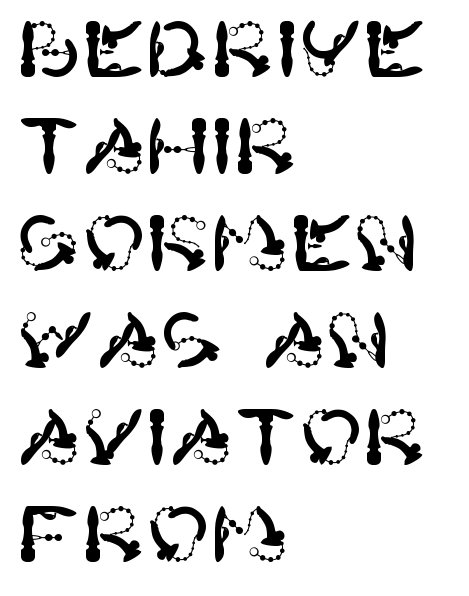
Every stem runs plumb, perpendicular to the baseline. Plain, unruled lines of type. A sans-serif font was chosen for this passage. Typeset ragged right — the left edge is the straight one. The leading is moderate, giving the passage an even texture. Short note: letters normally spaced.
